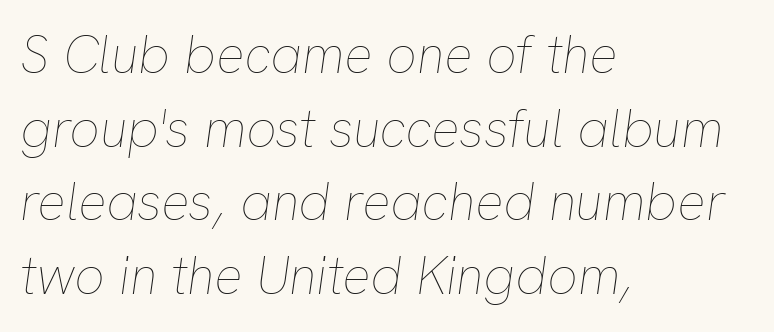
Q: Is the text bold? A: No.
Q: Is the text italic (slanted)? A: Yes, it leans right by about 8 degrees.
Q: Is the text underlined? A: No.
Q: How is the paragraph aligned? A: Left-aligned.
Q: Is the spacing between letters normal or unusually wide? A: Normal.
Q: Is the spacing between lines tight, normal or loose? A: Normal.
Q: Width (condensed, normal, or wide)? A: Normal.
Q: Stroke contrast? A: Low.
Q: x-height? A: Medium.
Q: Monospaced? A: No.
